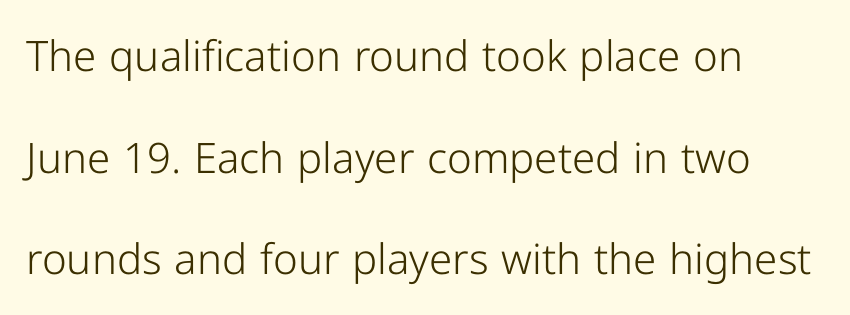
If you drew a line through each stem, it would be perfectly vertical. In terms of letterspacing, this is plain default setting. The setting favours the left margin, as ordinary paragraphs usually do. Caption: face not bold, strokes unweighted. Character widths vary here, with narrow letters taking less room than wide ones.
